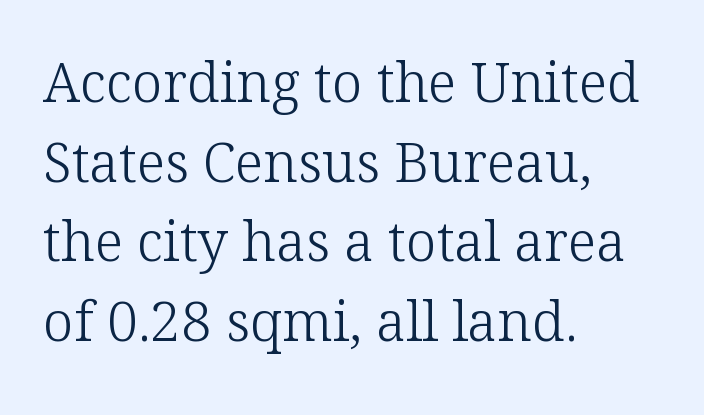
{"serif": "yes", "italic": "no", "bold": "no", "weight": "light", "width": "normal", "stroke_contrast": "low", "x_height": "medium", "monospaced": "no", "underline": "no", "align": "left", "line_spacing": "normal", "line_spacing_ratio": 1.45, "letter_spacing": "normal", "letter_spacing_em": 0.0, "glyph_px": 55}
